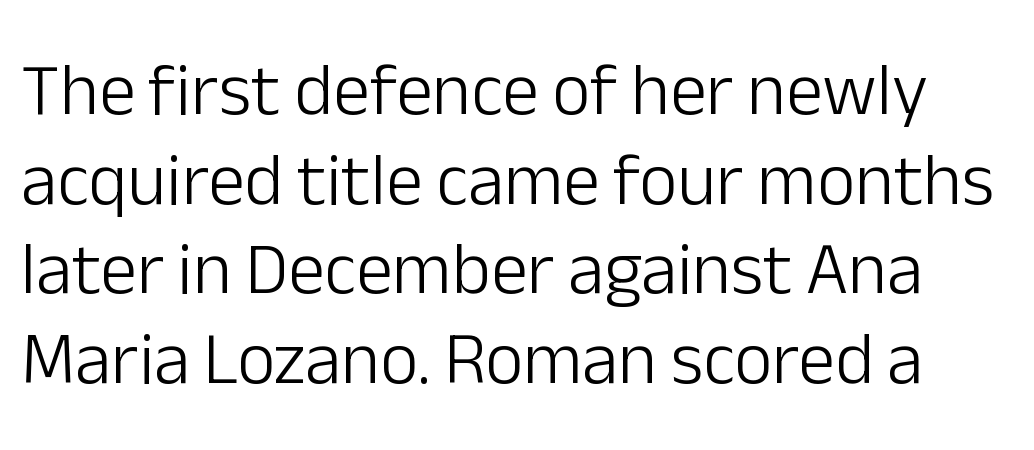
This rendering leaves character spacing at its baseline value. The characters are drawn with everyday or finer stroke widths. Every stem runs plumb, perpendicular to the baseline. What kind of face is this? One without serifs — a sans. The face used here is proportionally spaced, like ordinary book or web type. Any mark beneath the type? The region is blank.
